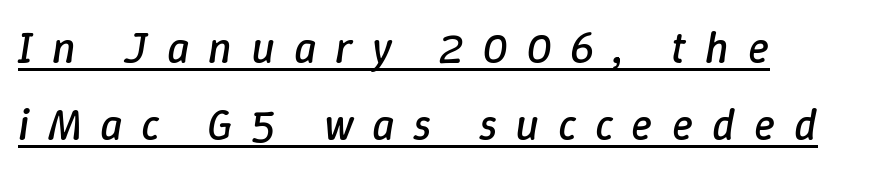
Letters have the restrained weight of plain body copy at most. Spacing verdict: proportional, widths tailored to each character. Notice how a bar underscores the lettering throughout. This is oblique type, the kind used for emphasis or titles.
